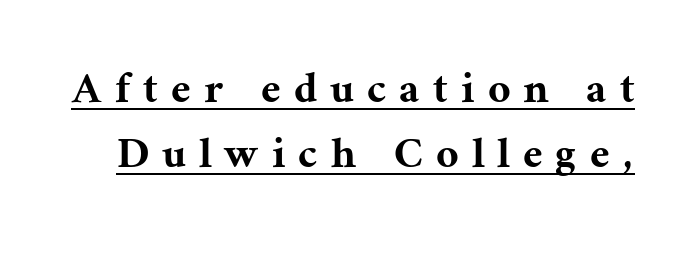
Q: Is the text italic (slanted)? A: No, it is upright.
Q: Is the typeface a serif or a sans-serif typeface? A: Serif.
Q: Is the text underlined? A: Yes.
Q: Is the spacing between letters normal or unusually wide? A: Unusually wide.
Q: Is the spacing between lines tight, normal or loose? A: Normal.
Q: Width (condensed, normal, or wide)? A: Normal.
Q: Stroke contrast? A: Medium.
Q: x-height? A: Medium.
Q: Monospaced? A: No.
